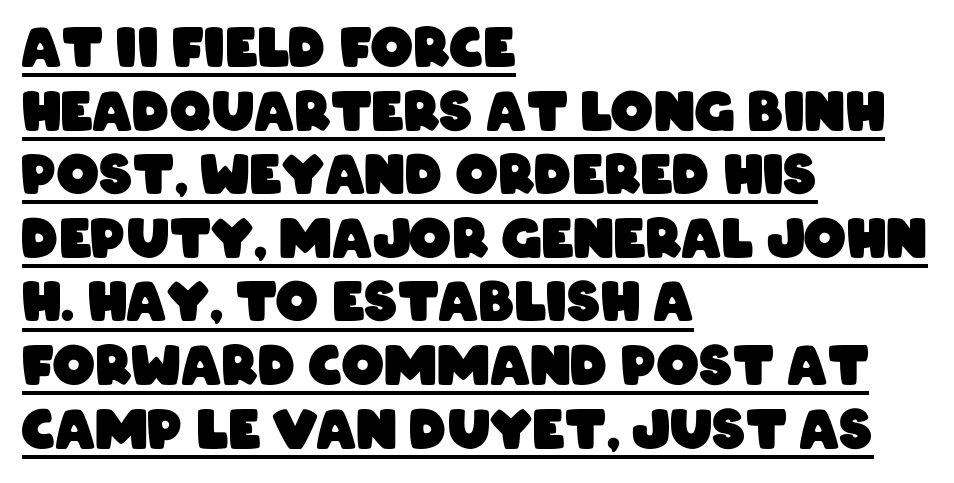
Q: Is the text bold? A: Yes.
Q: Is the typeface a serif or a sans-serif typeface? A: Sans-serif.
Q: Is the text underlined? A: Yes.
Q: How is the paragraph aligned? A: Left-aligned.
Q: Is the spacing between letters normal or unusually wide? A: Normal.
Q: Width (condensed, normal, or wide)? A: Condensed.
Q: Stroke contrast? A: Low.
Q: x-height? A: Large.
Q: Monospaced? A: No.
